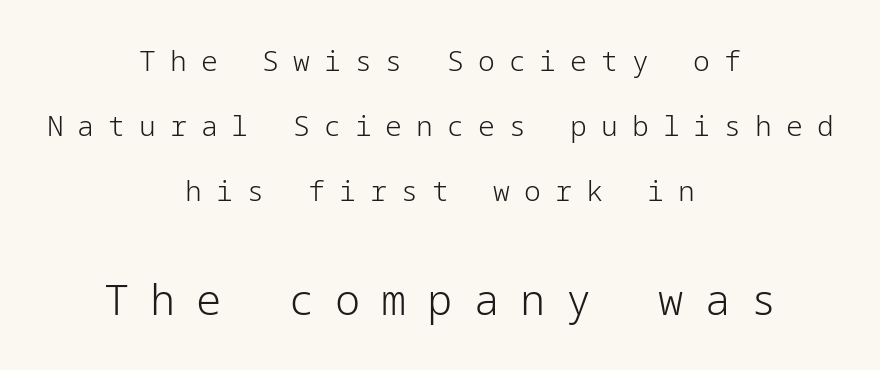
{"serif": "no", "italic": "no", "bold": "no", "weight": "light", "width": "normal", "stroke_contrast": "low", "x_height": "medium", "underline": "no", "align": "center", "line_spacing": "loose", "line_spacing_ratio": 2.33, "letter_spacing": "wide", "letter_spacing_em": 0.5, "larger_block": "second", "size_ratio": 1.5, "glyph_px": 42}
